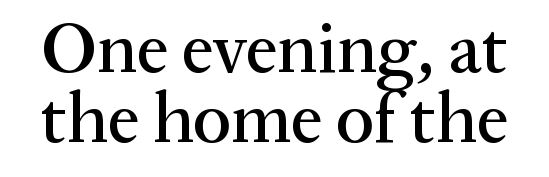
Upright lettering throughout. The foot of each line stays bare and open. The lines are packed closely together with very little leading. Unlike a clean sans, this face finishes its strokes with serifs.
